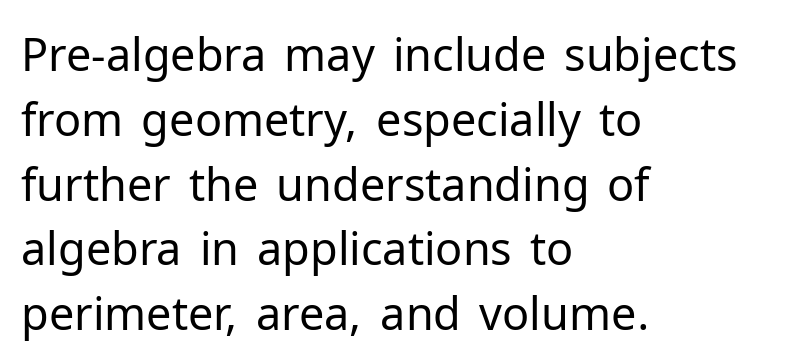
Q: Is the text bold? A: No.
Q: Is the text italic (slanted)? A: No, it is upright.
Q: Is the typeface a serif or a sans-serif typeface? A: Sans-serif.
Q: Is the text underlined? A: No.
Q: How is the paragraph aligned? A: Left-aligned.
Q: Is the spacing between letters normal or unusually wide? A: Normal.
Q: Is the spacing between lines tight, normal or loose? A: Normal.
Q: Width (condensed, normal, or wide)? A: Normal.
Q: Stroke contrast? A: Low.
Q: x-height? A: Medium.
Q: Monospaced? A: No.
